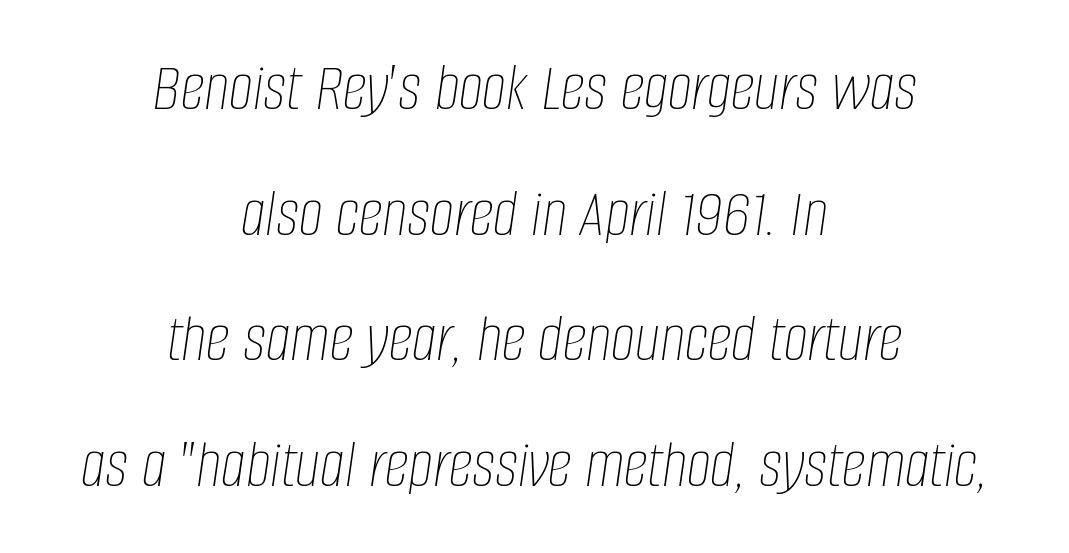
The line texture is even and compact thanks to regular tracking. These lines stack symmetrically, like a column narrowing and widening about its center. Vertical stems look standard width or narrower in stroke. The specimen omits any rule beneath the text block's lines.
